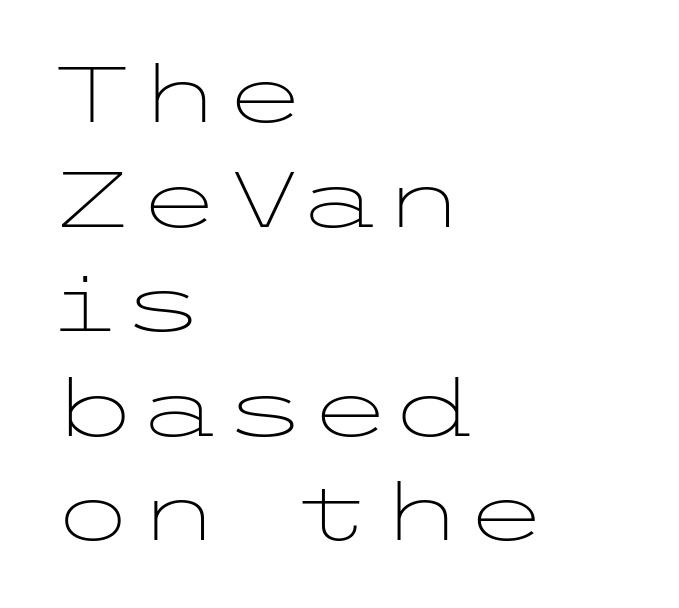
Each word holds together tightly as a unit, with standard inter-letter gaps. Successive baselines arrive at the customary interval. What kind of face is this? One without serifs — a sans. Only glyphs here, with clear space below each row. The passage shown is not bold in any degree.
